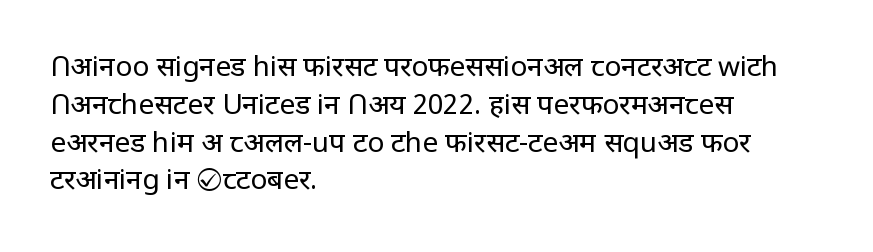
Each row of text sits above clean, open space. Unlike a traditional serif, this face leaves its strokes unadorned. Notice how the stems are strictly vertical — no italics here. Weight: regular or lighter. A typesetter would call this proportional, since set widths differ per character.
